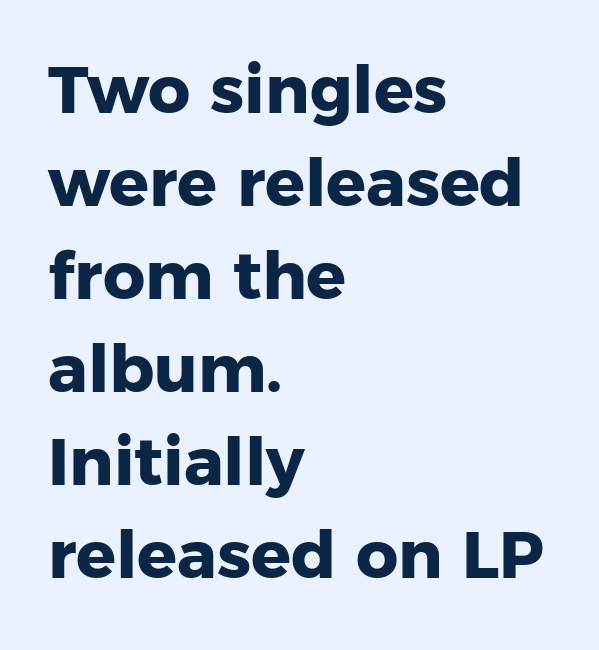
Q: Is the text bold? A: Yes.
Q: Is the text italic (slanted)? A: No, it is upright.
Q: Is the typeface a serif or a sans-serif typeface? A: Sans-serif.
Q: Is the text underlined? A: No.
Q: How is the paragraph aligned? A: Left-aligned.
Q: Is the spacing between letters normal or unusually wide? A: Normal.
Q: Is the spacing between lines tight, normal or loose? A: Normal.
Q: Width (condensed, normal, or wide)? A: Normal.
Q: Stroke contrast? A: Low.
Q: x-height? A: Medium.
Q: Monospaced? A: No.
